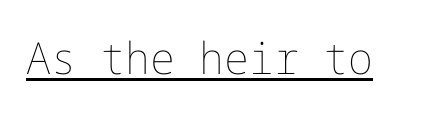
Does the lettering tilt? It doesn't — this is upright. Characters follow at the spacing the type designer built in. The rendered words wear a rule along their underside. The strokes are not fattened; the text isn't bold.
